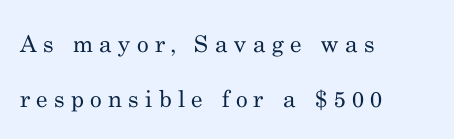
Q: Is the text bold? A: No.
Q: Is the text italic (slanted)? A: No, it is upright.
Q: Is the text underlined? A: No.
Q: How is the paragraph aligned? A: Left-aligned.
Q: Is the spacing between letters normal or unusually wide? A: Unusually wide.
Q: Is the spacing between lines tight, normal or loose? A: Loose.
